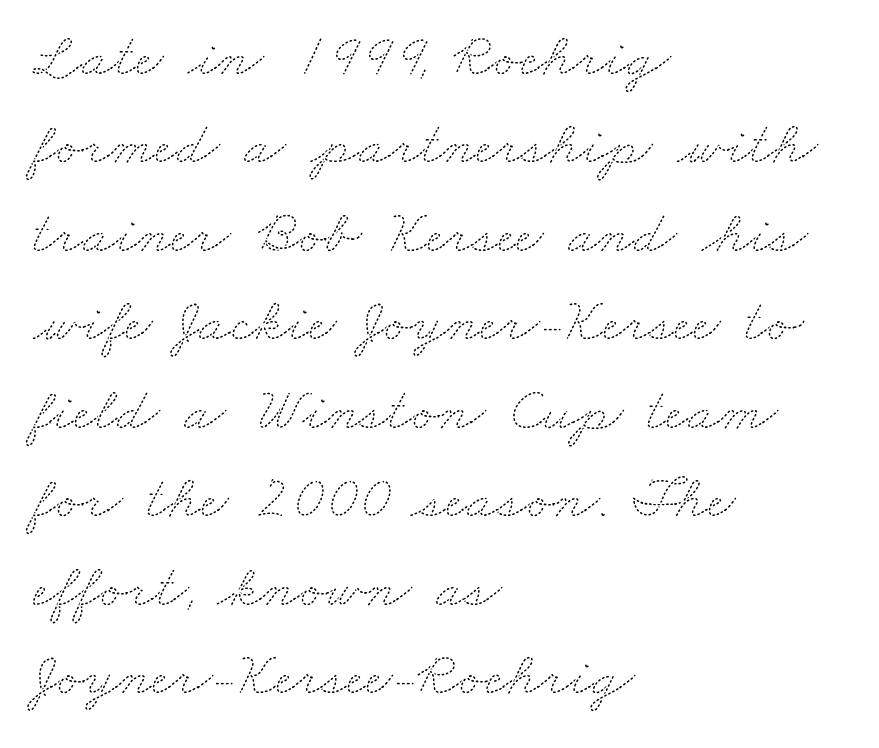
{"bold": "no", "weight": "thin", "width": "wide", "stroke_contrast": "medium", "x_height": "small", "monospaced": "no", "underline": "no", "align": "left", "line_spacing": "normal", "line_spacing_ratio": 1.45, "letter_spacing": "normal", "letter_spacing_em": 0.0, "glyph_px": 61}
